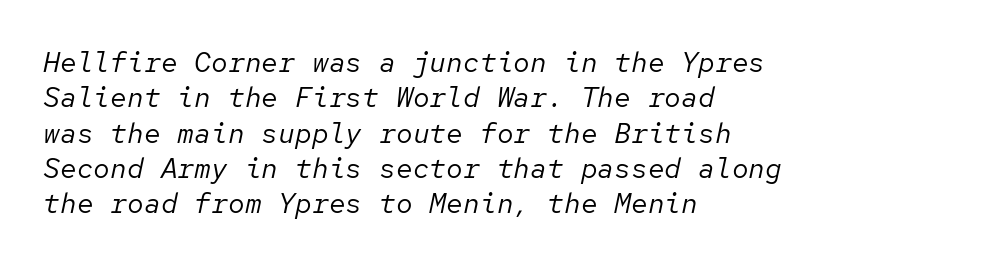
The image shows 28 px regular-weight type, italic (leaning right), monospaced; set left-aligned, normal line spacing (1.26x), normal letter spacing, not underlined; low stroke contrast and a medium x-height.
